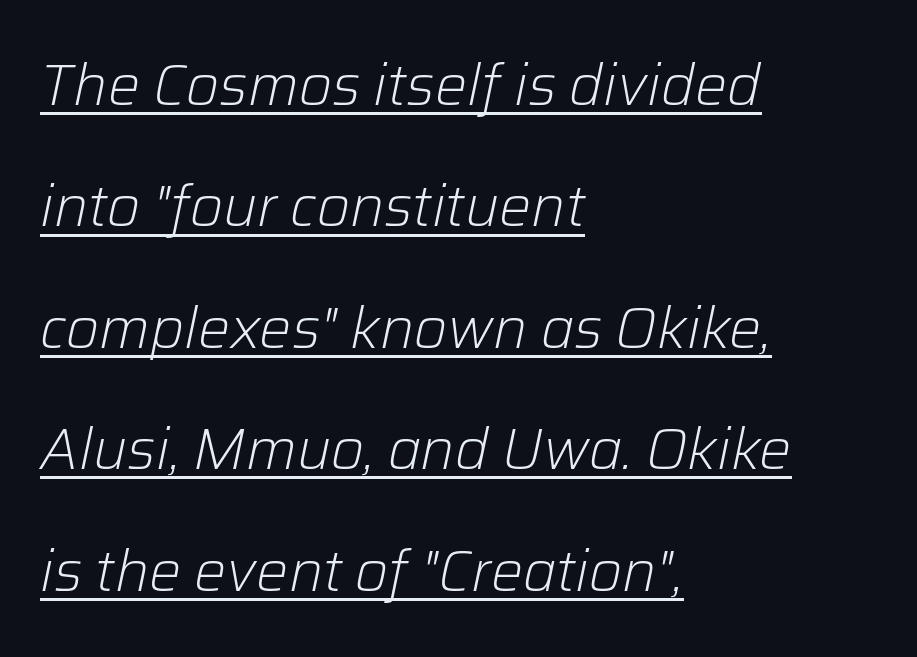
{"italic": "yes", "lean": "right", "slant_degrees": 12, "bold": "no", "weight": "light", "width": "normal", "stroke_contrast": "low", "x_height": "medium", "monospaced": "no", "underline": "yes", "align": "left", "line_spacing": "loose", "line_spacing_ratio": 2.13, "letter_spacing": "normal", "letter_spacing_em": 0.0, "glyph_px": 57}
